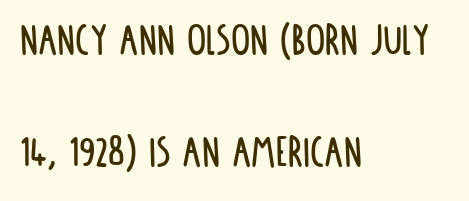
The image shows 48 px condensed sans-serif type, upright; set left-aligned, loose line spacing (2.33x), normal letter spacing, not underlined; low stroke contrast and a large x-height.
